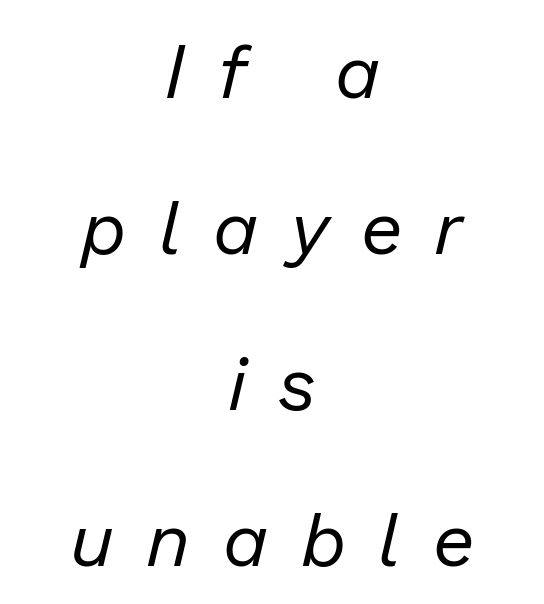
{"italic": "yes", "lean": "right", "slant_degrees": 13, "bold": "no", "weight": "regular", "width": "normal", "stroke_contrast": "low", "x_height": "medium", "monospaced": "no", "underline": "no", "align": "center", "line_spacing": "loose", "line_spacing_ratio": 2.08, "letter_spacing": "wide", "letter_spacing_em": 0.46, "glyph_px": 75}
